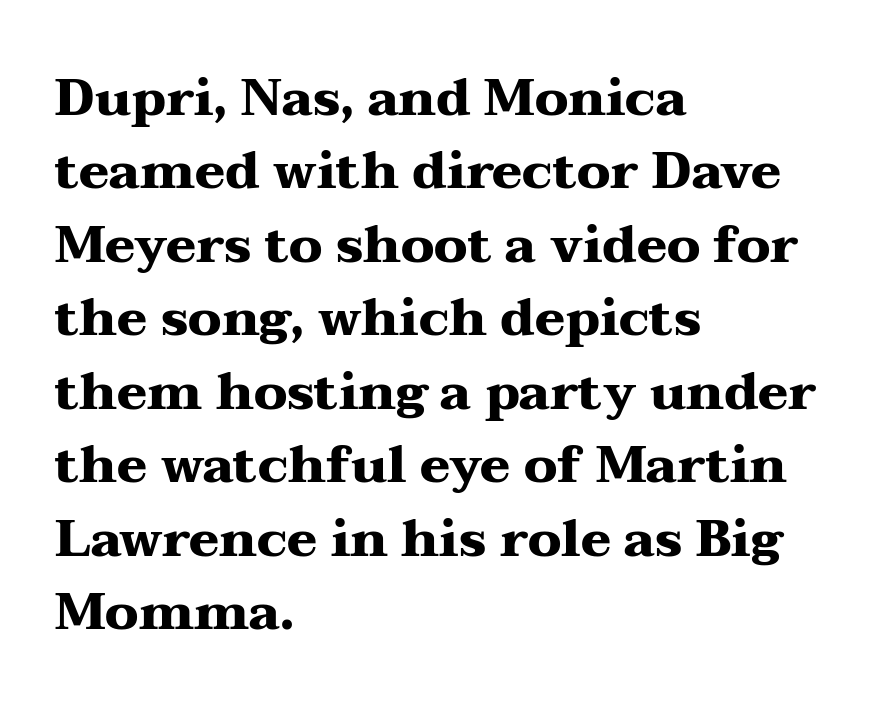
Q: Is the text bold? A: Yes.
Q: Is the text italic (slanted)? A: No, it is upright.
Q: Is the typeface a serif or a sans-serif typeface? A: Serif.
Q: Is the text underlined? A: No.
Q: How is the paragraph aligned? A: Left-aligned.
Q: Is the spacing between letters normal or unusually wide? A: Normal.
Q: Is the spacing between lines tight, normal or loose? A: Normal.
Q: Width (condensed, normal, or wide)? A: Wide.
Q: Stroke contrast? A: Medium.
Q: x-height? A: Medium.
Q: Monospaced? A: No.
